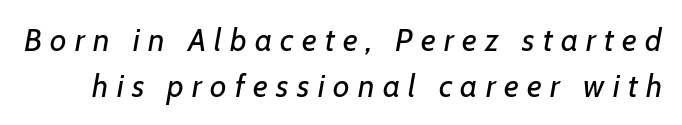
{"italic": "yes", "lean": "right", "slant_degrees": 7, "bold": "no", "weight": "regular", "width": "normal", "stroke_contrast": "low", "x_height": "medium", "monospaced": "no", "underline": "no", "line_spacing": "normal", "line_spacing_ratio": 1.43, "letter_spacing": "wide", "letter_spacing_em": 0.26, "glyph_px": 32}
